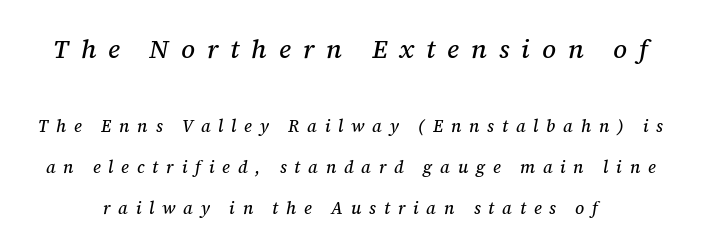
The image shows 26 px text type, italic (leaning right); set loose line spacing (2.41x), unusually wide letter spacing (+0.46 em), not underlined; the first (top) block is 1.53x larger.
